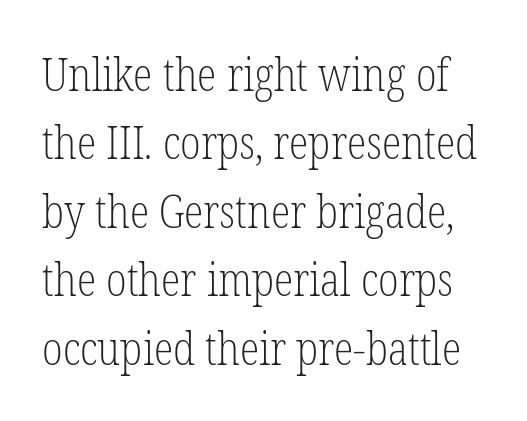
{"serif": "yes", "italic": "no", "bold": "no", "weight": "light", "width": "condensed", "stroke_contrast": "low", "x_height": "medium", "monospaced": "no", "underline": "no", "line_spacing": "normal", "line_spacing_ratio": 1.52, "letter_spacing": "normal", "letter_spacing_em": 0.0, "glyph_px": 45}
